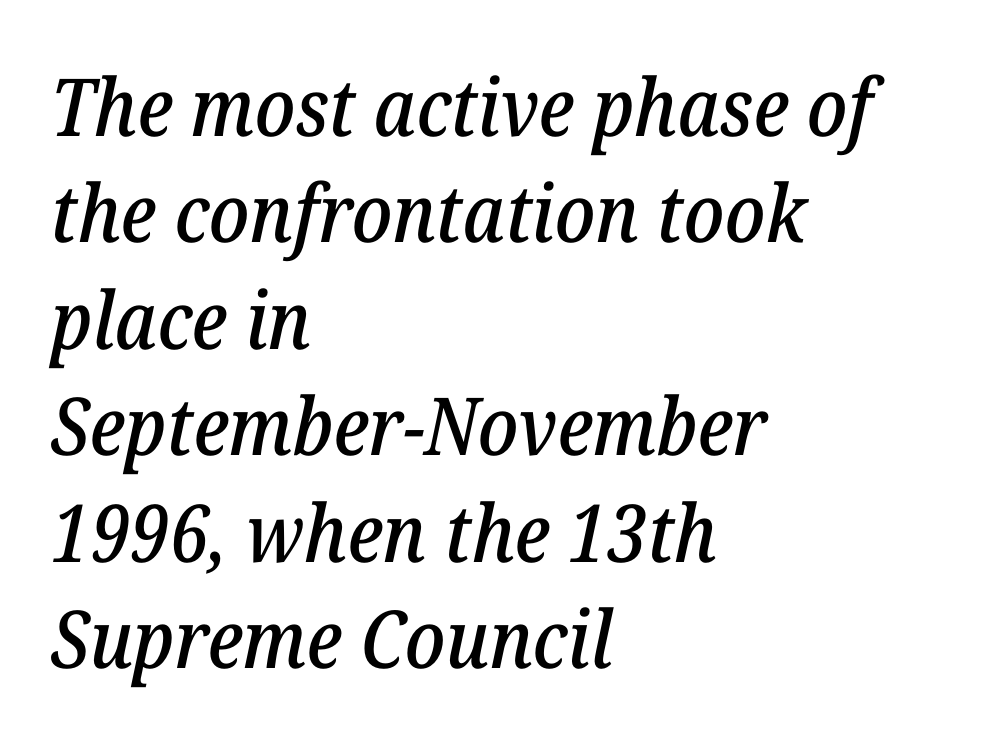
The image shows 80 px serif type, italic (leaning right); set left-aligned, normal line spacing (1.33x), normal letter spacing, not underlined; low stroke contrast and a medium x-height.
